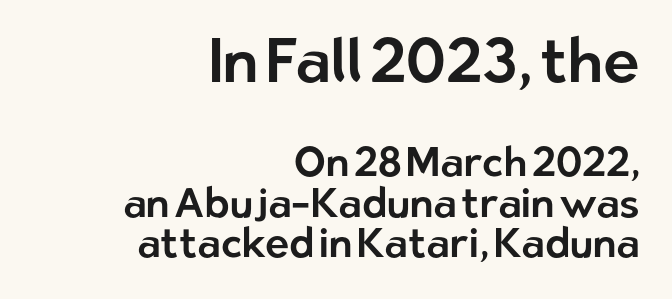
The image shows 62 px sans-serif type, upright; set right-aligned, tight line spacing (0.99x), normal letter spacing, not underlined; the first (top) block is 1.51x larger; low stroke contrast and a medium x-height.
